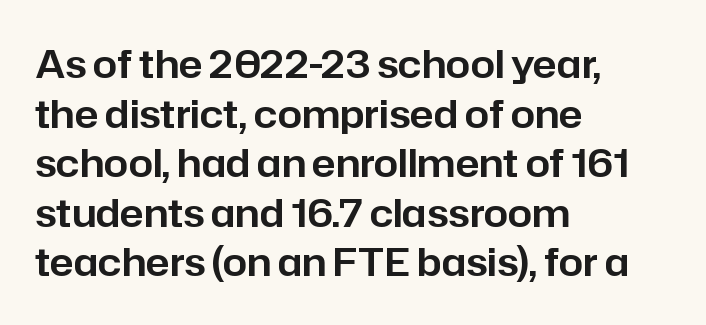
Q: Is the text italic (slanted)? A: No, it is upright.
Q: Is the typeface a serif or a sans-serif typeface? A: Sans-serif.
Q: Is the text underlined? A: No.
Q: How is the paragraph aligned? A: Left-aligned.
Q: Is the spacing between letters normal or unusually wide? A: Normal.
Q: Is the spacing between lines tight, normal or loose? A: Normal.
Q: Width (condensed, normal, or wide)? A: Normal.
Q: Stroke contrast? A: Low.
Q: x-height? A: Medium.
Q: Monospaced? A: No.
